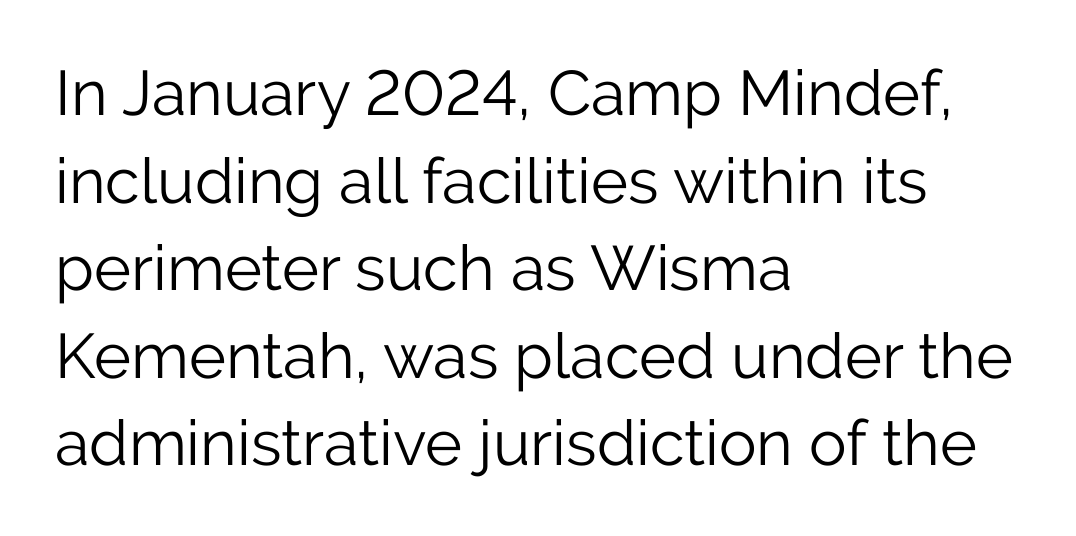
Stroke terminals: plain, sans-serif. Look at the tracking — it's just the regular setting, nothing added. The weight would be labelled regular, book, light, or lighter still. Ascenders rise straight up at ninety degrees. The passage shown is typed in a proportional face where columns would drift.
